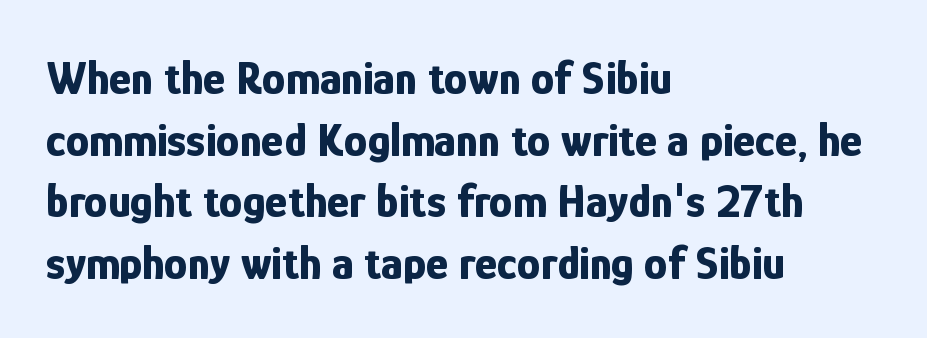
Q: Is the text bold? A: Yes.
Q: Is the text italic (slanted)? A: No, it is upright.
Q: Is the typeface a serif or a sans-serif typeface? A: Sans-serif.
Q: Is the text underlined? A: No.
Q: How is the paragraph aligned? A: Left-aligned.
Q: Is the spacing between letters normal or unusually wide? A: Normal.
Q: Is the spacing between lines tight, normal or loose? A: Normal.
Q: Width (condensed, normal, or wide)? A: Condensed.
Q: Stroke contrast? A: Low.
Q: x-height? A: Medium.
Q: Monospaced? A: No.
